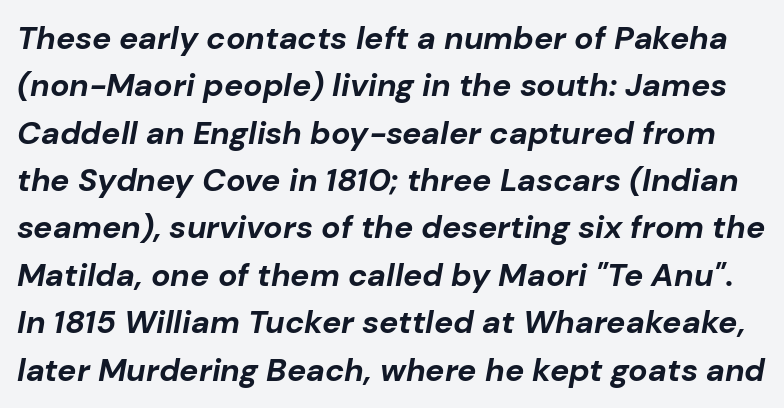
Q: Is the text bold? A: Yes.
Q: Is the text italic (slanted)? A: Yes, it leans right by about 10 degrees.
Q: Is the text underlined? A: No.
Q: Is the spacing between letters normal or unusually wide? A: Normal.
Q: Is the spacing between lines tight, normal or loose? A: Normal.
Q: Width (condensed, normal, or wide)? A: Normal.
Q: Stroke contrast? A: Low.
Q: x-height? A: Medium.
Q: Monospaced? A: No.
